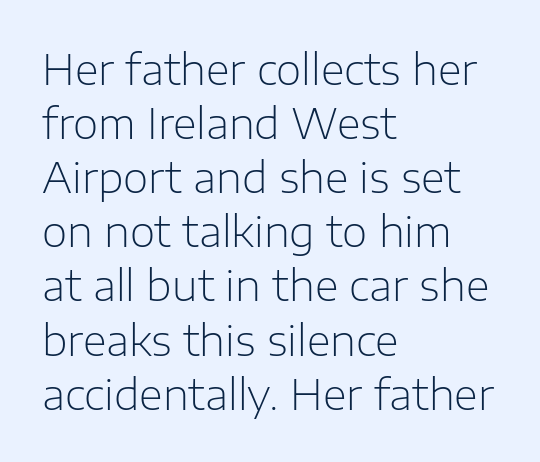
The face used here is proportionally spaced, like ordinary book or web type. Words float on clear page, feet unadorned. I'd call this a sans setting — the letters go barefoot. Tall strokes in this sample are plumb rather than angled. The face looks like a standard text weight, possibly lighter.
